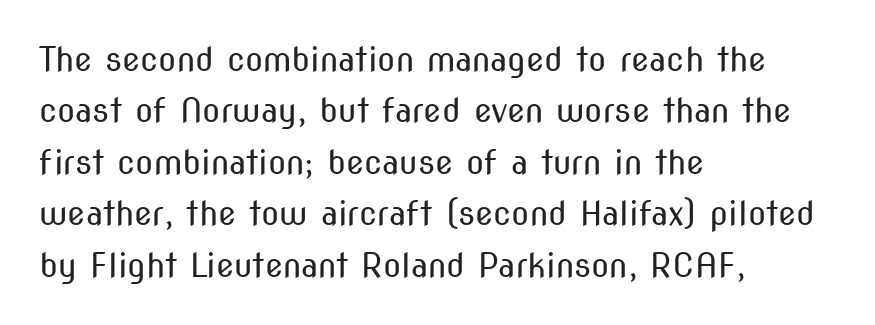
{"serif": "no", "italic": "no", "bold": "no", "weight": "regular", "width": "condensed", "stroke_contrast": "medium", "x_height": "medium", "monospaced": "no", "underline": "no", "align": "left", "line_spacing": "normal", "line_spacing_ratio": 1.56, "letter_spacing": "normal", "letter_spacing_em": 0.0, "glyph_px": 33}
